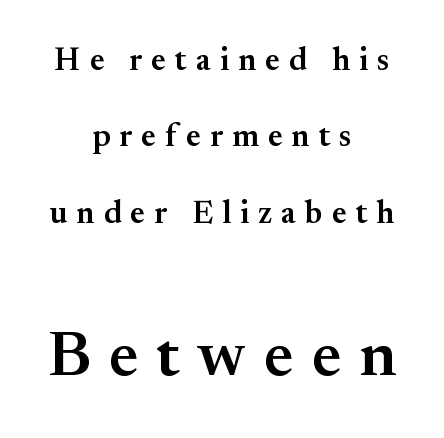
The image shows 64 px semibold serif type, upright; set centered, loose line spacing (2.39x), unusually wide letter spacing (+0.28 em), not underlined; the second (bottom) block is 2.0x larger; medium stroke contrast and a small x-height.
